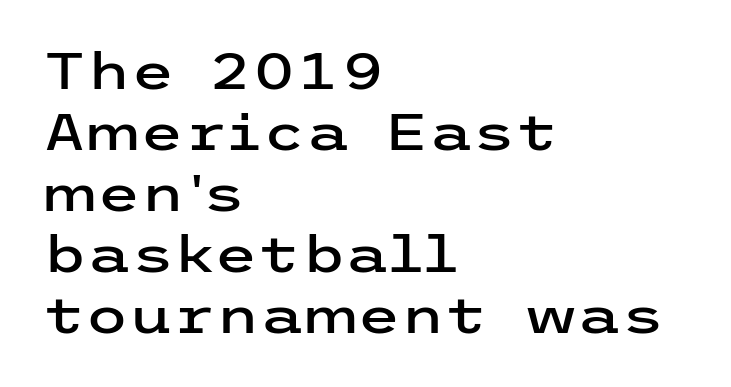
The image shows 50 px wide sans-serif type, upright; set left-aligned, line spacing 1.22x, normal letter spacing, not underlined; low stroke contrast and a medium x-height.
